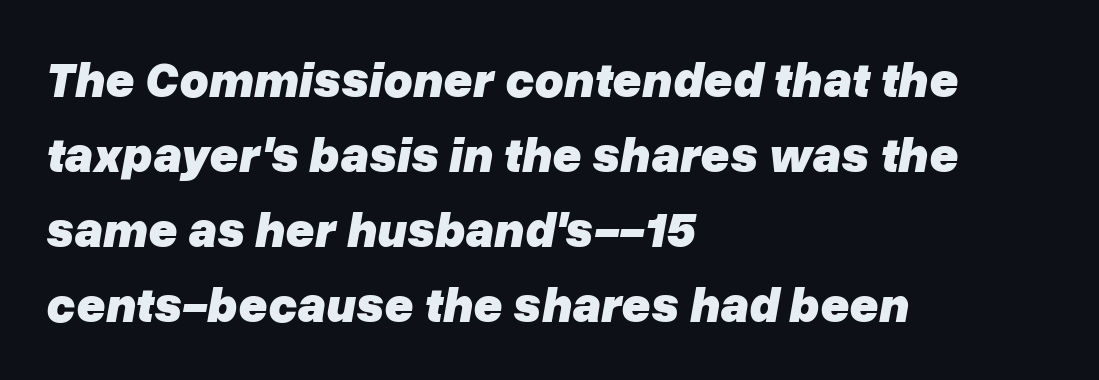
The image shows 50 px heavy type, italic (leaning right); set left-aligned, normal line spacing (1.5x), normal letter spacing, not underlined; low stroke contrast and a medium x-height.
